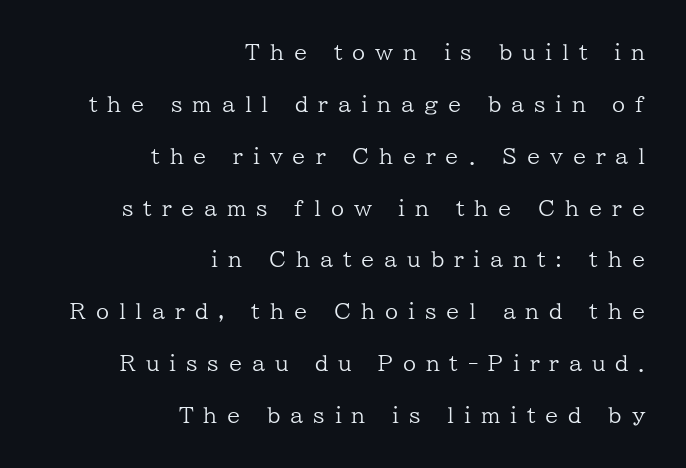
{"italic": "no", "bold": "no", "underline": "no", "align": "right", "line_spacing": "loose", "line_spacing_ratio": 2.47, "letter_spacing": "wide", "letter_spacing_em": 0.47, "glyph_px": 21}
